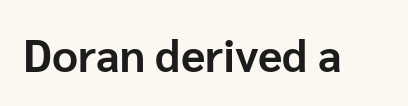
Q: Is the text bold? A: Yes.
Q: Is the text italic (slanted)? A: No, it is upright.
Q: Is the typeface a serif or a sans-serif typeface? A: Sans-serif.
Q: Is the text underlined? A: No.
Q: Is the spacing between letters normal or unusually wide? A: Normal.
Q: Width (condensed, normal, or wide)? A: Normal.
Q: Stroke contrast? A: Low.
Q: x-height? A: Medium.
Q: Monospaced? A: No.
